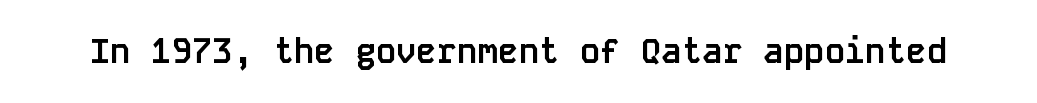
The image shows 34 px semibold sans-serif type, upright, monospaced; set normal letter spacing, not underlined; low stroke contrast and a large x-height.
